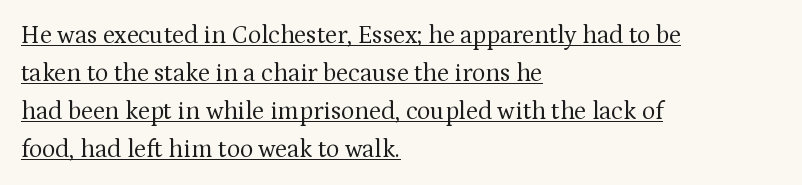
The image shows 25 px text type, upright; set left-aligned, normal line spacing (1.52x), normal letter spacing, underlined.
